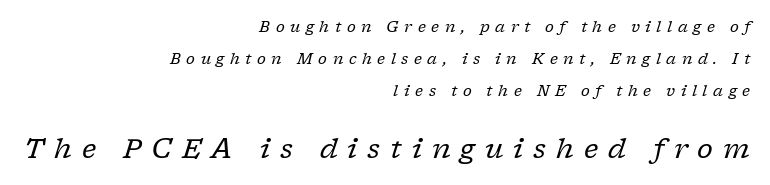
Q: Is the text bold? A: No.
Q: Is the text italic (slanted)? A: Yes, it leans right by about 17 degrees.
Q: Is the text underlined? A: No.
Q: How is the paragraph aligned? A: Right-aligned.
Q: Is the spacing between letters normal or unusually wide? A: Unusually wide.
Q: Is the spacing between lines tight, normal or loose? A: Loose.
Q: Which block of text is set in a larger size, the first (top) or the second (bottom)? A: The second (bottom) one.
